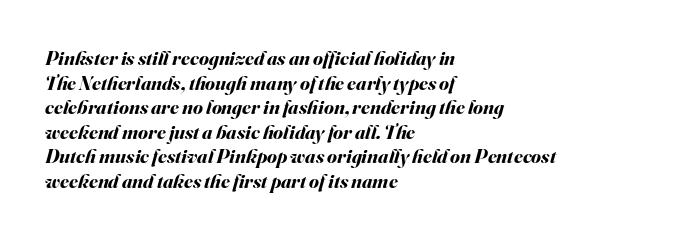
{"italic": "yes", "lean": "right", "slant_degrees": 16, "bold": "yes", "underline": "no", "align": "left", "line_spacing_ratio": 1.23, "letter_spacing": "normal", "letter_spacing_em": 0.0, "glyph_px": 20}
